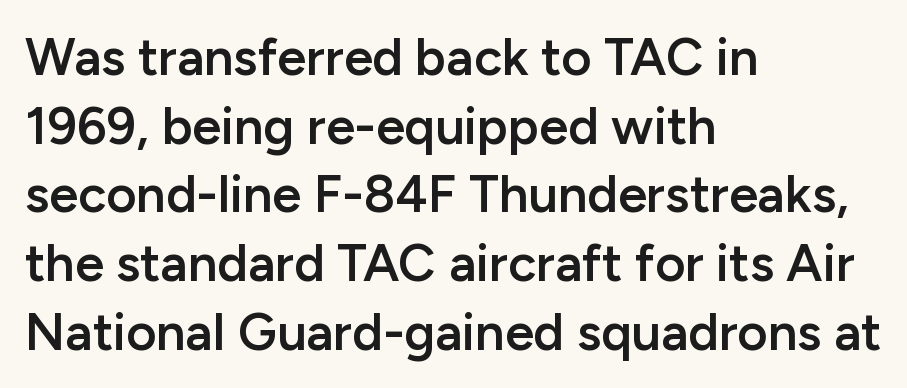
Q: Is the text bold? A: Semi-bold.
Q: Is the text italic (slanted)? A: No, it is upright.
Q: Is the typeface a serif or a sans-serif typeface? A: Sans-serif.
Q: Is the text underlined? A: No.
Q: How is the paragraph aligned? A: Left-aligned.
Q: Is the spacing between letters normal or unusually wide? A: Normal.
Q: Is the spacing between lines tight, normal or loose? A: Normal.
Q: Width (condensed, normal, or wide)? A: Normal.
Q: Stroke contrast? A: Low.
Q: x-height? A: Medium.
Q: Monospaced? A: No.
